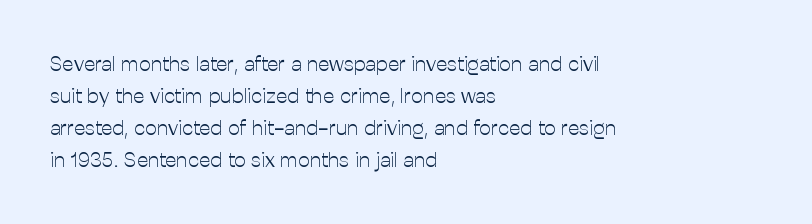
The image shows 21 px text type, upright; set left-aligned, normal line spacing (1.53x), normal letter spacing, not underlined.
